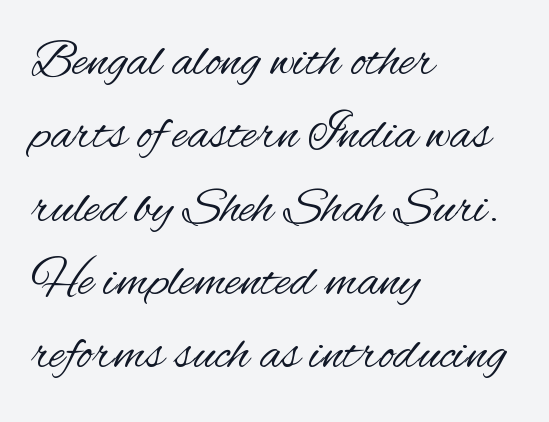
{"serif": "no", "bold": "no", "weight": "regular", "width": "condensed", "stroke_contrast": "medium", "x_height": "small", "monospaced": "no", "underline": "no", "align": "left", "line_spacing": "normal", "line_spacing_ratio": 1.41, "letter_spacing": "normal", "letter_spacing_em": 0.0, "glyph_px": 52}
